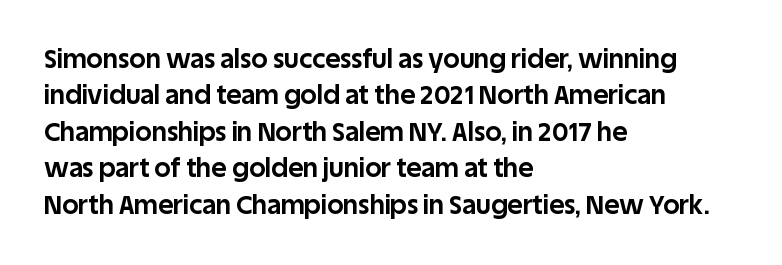
Characters remain perfectly vertical along every line. The passage is arranged the way most books set body copy — flush left. These lines sit exactly where default settings would place them. Nobody touched the tracking dial on this one. Descender tails drop into unmarked territory. Is the type bold? Yes — the strokes are clearly thick and heavy.
